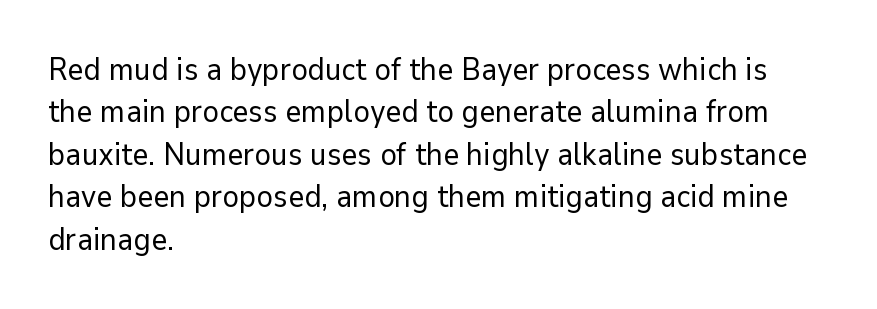
The image shows 31 px regular-weight sans-serif type, upright; set left-aligned, normal line spacing (1.37x), normal letter spacing, not underlined; low stroke contrast and a medium x-height.
